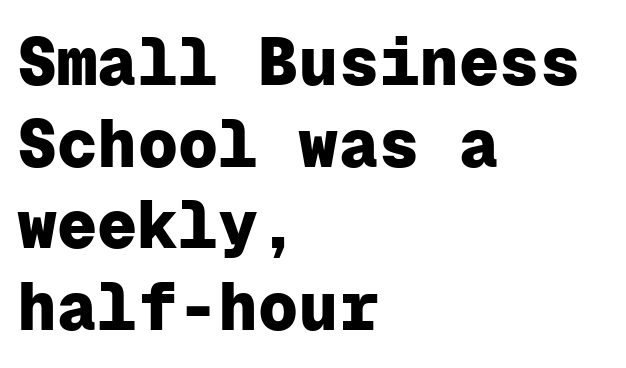
{"serif": "no", "italic": "no", "bold": "yes", "weight": "heavy", "width": "normal", "stroke_contrast": "low", "x_height": "medium", "monospaced": "yes", "underline": "no", "align": "left", "line_spacing_ratio": 1.22, "letter_spacing": "normal", "letter_spacing_em": 0.0, "glyph_px": 67}
